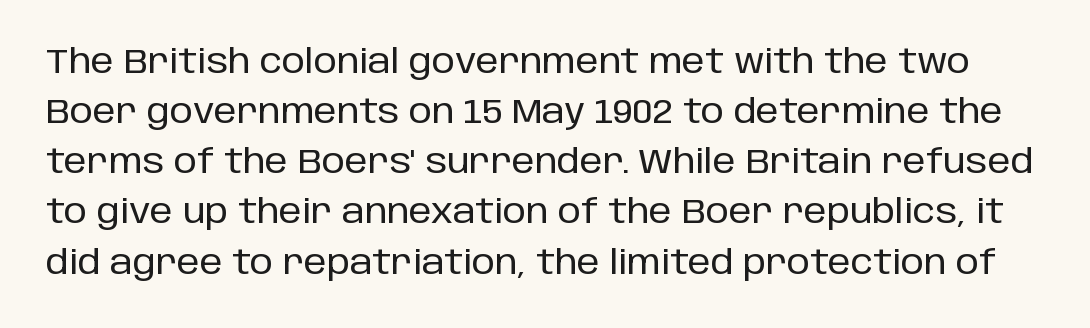
Q: Is the text italic (slanted)? A: No, it is upright.
Q: Is the typeface a serif or a sans-serif typeface? A: Sans-serif.
Q: Is the text underlined? A: No.
Q: Is the spacing between letters normal or unusually wide? A: Normal.
Q: Is the spacing between lines tight, normal or loose? A: Normal.
Q: Width (condensed, normal, or wide)? A: Normal.
Q: Stroke contrast? A: Low.
Q: x-height? A: Large.
Q: Monospaced? A: No.
